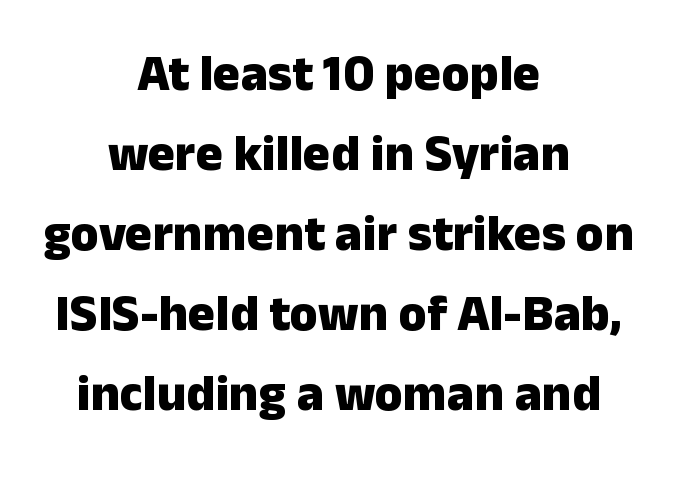
The image shows 51 px heavy sans-serif type, upright; set centered, normal line spacing (1.57x), normal letter spacing, not underlined; low stroke contrast and a medium x-height.
